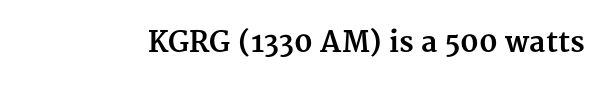
Q: Is the text bold? A: Yes.
Q: Is the text italic (slanted)? A: No, it is upright.
Q: Is the typeface a serif or a sans-serif typeface? A: Serif.
Q: Is the text underlined? A: No.
Q: Is the spacing between letters normal or unusually wide? A: Normal.
Q: Width (condensed, normal, or wide)? A: Normal.
Q: Stroke contrast? A: Medium.
Q: x-height? A: Medium.
Q: Monospaced? A: No.
